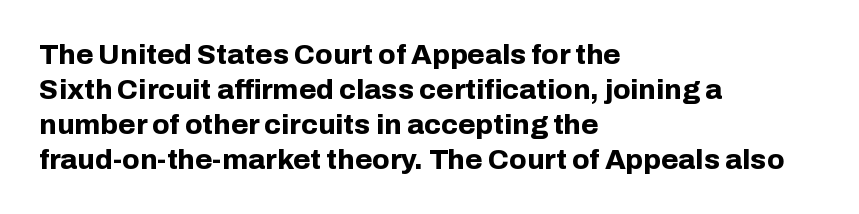
Every character sits straight up, as roman type does. Look at the stroke-to-counter ratio: heavy, a bold. Honestly, the letter spacing is just normal — you wouldn't notice it. How would I describe the line gaps? Plain and ordinary.
